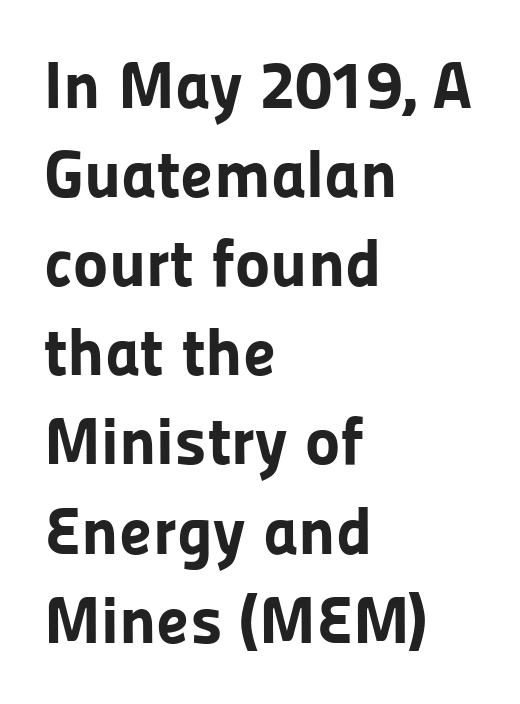
{"serif": "no", "italic": "no", "bold": "yes", "weight": "bold", "width": "normal", "stroke_contrast": "low", "x_height": "medium", "monospaced": "no", "underline": "no", "align": "left", "line_spacing": "normal", "line_spacing_ratio": 1.33, "letter_spacing": "normal", "letter_spacing_em": 0.0, "glyph_px": 67}
